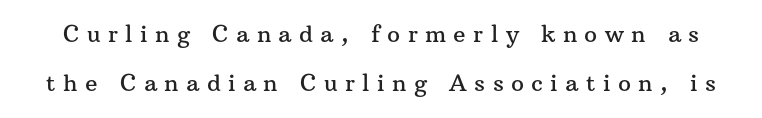
The rendering inserts visible extra space after every character. Ascenders rise straight up at ninety degrees. Plain, unruled lines of type. Compared with typical paragraphs, the rows here are farther apart.
